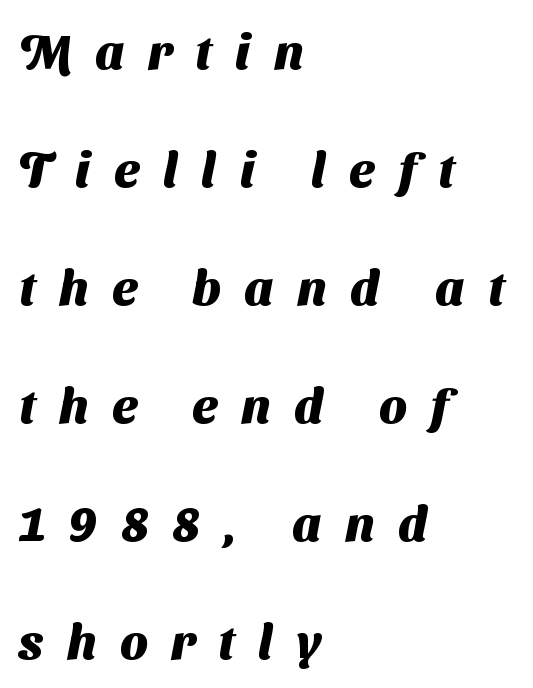
{"serif": "no", "bold": "yes", "weight": "heavy", "width": "normal", "stroke_contrast": "medium", "x_height": "medium", "monospaced": "no", "underline": "no", "align": "left", "line_spacing": "loose", "line_spacing_ratio": 2.41, "letter_spacing": "wide", "letter_spacing_em": 0.48, "glyph_px": 49}
